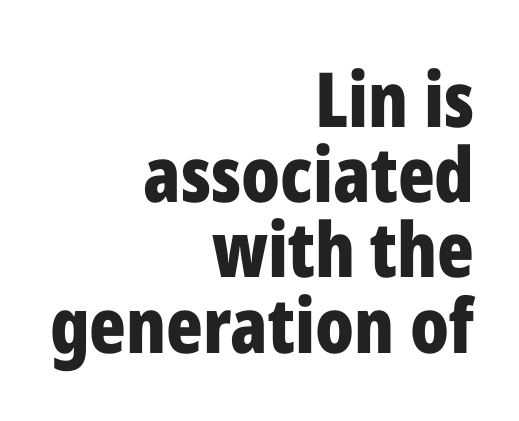
The image shows 76 px bold, condensed sans-serif type, upright; set right-aligned, tight line spacing (0.99x), normal letter spacing, not underlined; low stroke contrast and a medium x-height.
